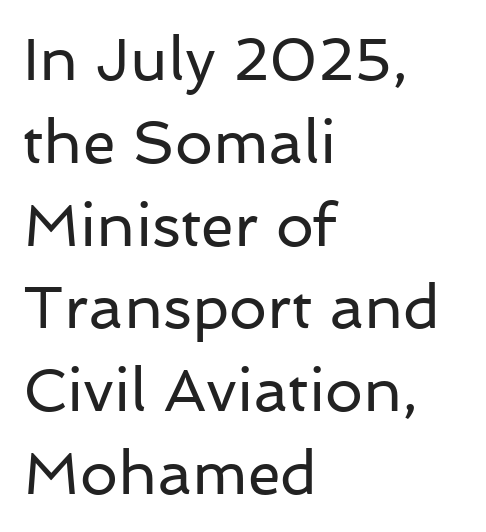
The image shows 60 px regular-weight sans-serif type, upright; set left-aligned, normal line spacing (1.38x), normal letter spacing, not underlined; low stroke contrast and a medium x-height.
